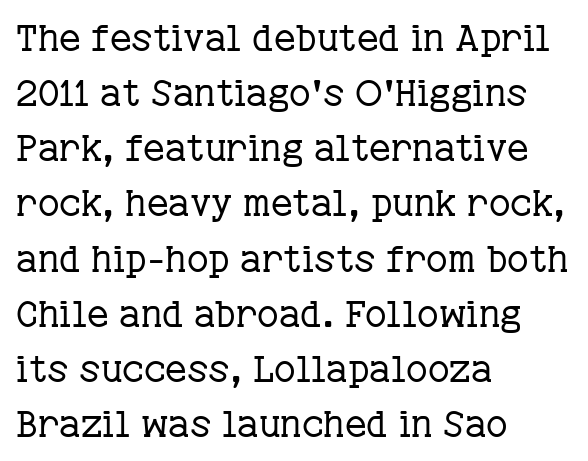
{"serif": "yes", "italic": "no", "bold": "no", "weight": "regular", "width": "normal", "stroke_contrast": "low", "x_height": "medium", "monospaced": "no", "underline": "no", "align": "left", "line_spacing": "normal", "line_spacing_ratio": 1.49, "letter_spacing": "normal", "letter_spacing_em": 0.0, "glyph_px": 37}
